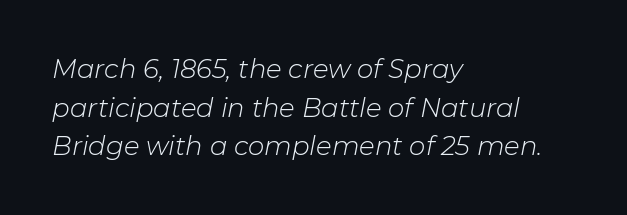
The image shows 26 px text type, italic (leaning right); set left-aligned, normal line spacing (1.49x), normal letter spacing, not underlined.
